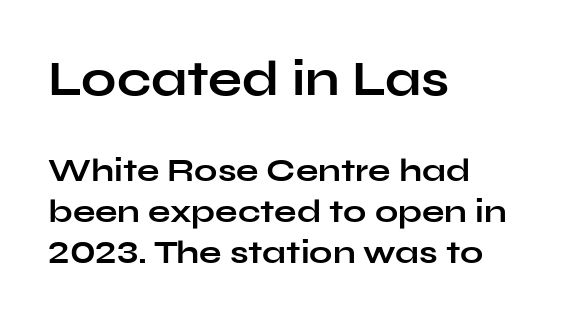
Tall strokes in this sample are plumb rather than angled. How are the letters spaced? Ordinarily, with no added tracking. Words float on clear page, feet unadorned. To sum up the face: it is a sans, with no serifs.
